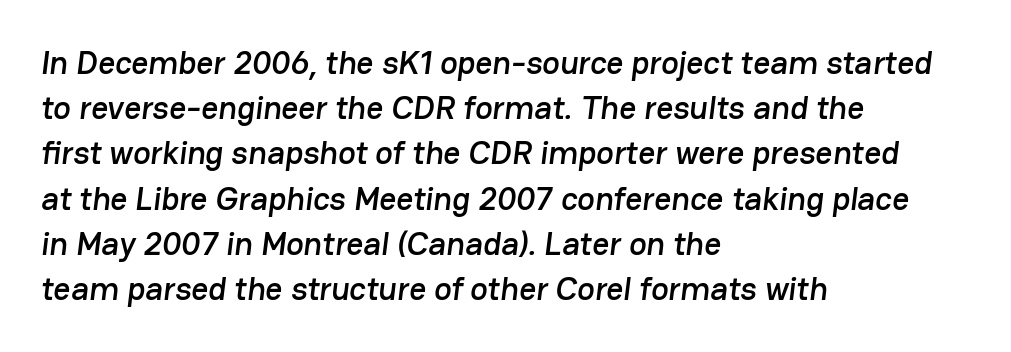
The image shows 33 px sans-serif type; set left-aligned, normal line spacing (1.37x), normal letter spacing, not underlined; low stroke contrast and a medium x-height.
